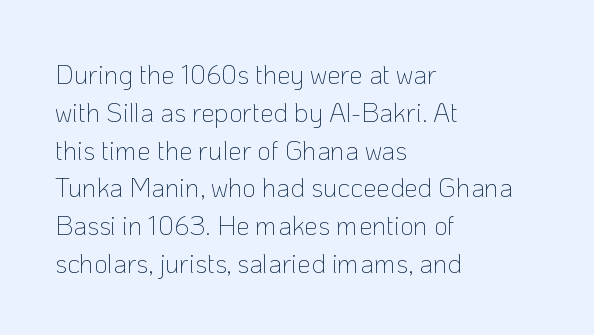
The image shows 27 px text type, upright; set left-aligned, normal line spacing (1.4x), normal letter spacing, not underlined.
